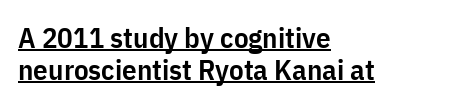
The words here are underlined. The letters carry no serifs — their stems end cleanly without finishing strokes. Here the designer chose a conventional face with non-uniform glyph widths. A classic flush-left, rag-right setting is used for this passage. In terms of posture, this sample is upright. These lines huddle together more closely than default settings would place them.
